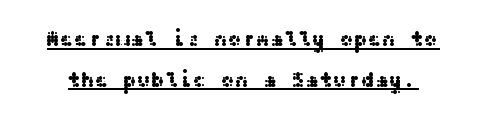
{"italic": "no", "underline": "yes", "line_spacing": "loose", "line_spacing_ratio": 1.93, "letter_spacing": "normal", "letter_spacing_em": 0.0, "glyph_px": 21}
